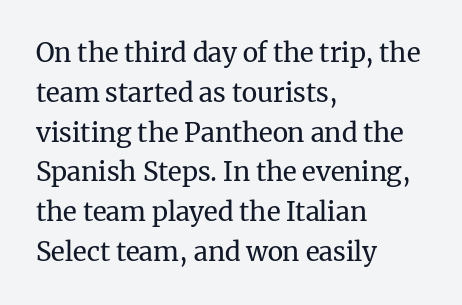
Q: Is the text bold? A: No.
Q: Is the text italic (slanted)? A: No, it is upright.
Q: Is the text underlined? A: No.
Q: How is the paragraph aligned? A: Left-aligned.
Q: Is the spacing between letters normal or unusually wide? A: Normal.
Q: Is the spacing between lines tight, normal or loose? A: Normal.
